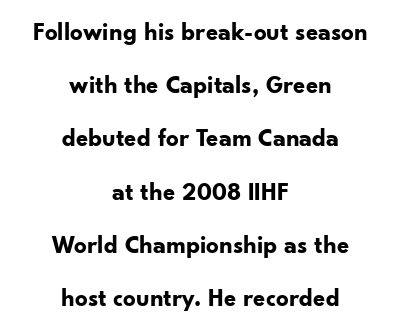
Whoever set this chose breathing room over compactness in the vertical rhythm. Every character sits straight up, as roman type does. The foot of each line stays bare and open. Compared with an ordinary text face, these strokes are far heavier — a full bold.
